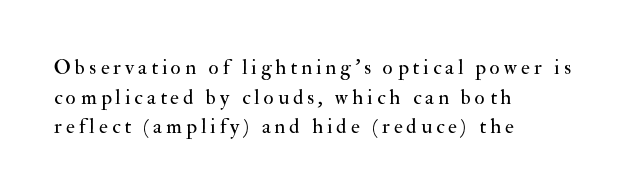
Q: Is the text bold? A: No.
Q: Is the text italic (slanted)? A: No, it is upright.
Q: Is the text underlined? A: No.
Q: How is the paragraph aligned? A: Left-aligned.
Q: Is the spacing between lines tight, normal or loose? A: Normal.
